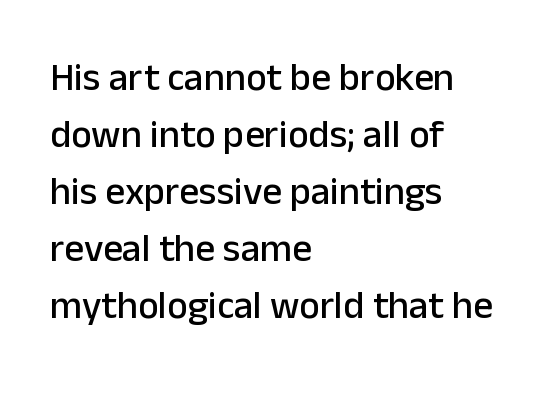
Bare-footed words on every line. Observe the absence of serifs on each vertical stroke in this sample. Upright lettering throughout. The rendering uses natural spacing where letterforms have individual widths.
